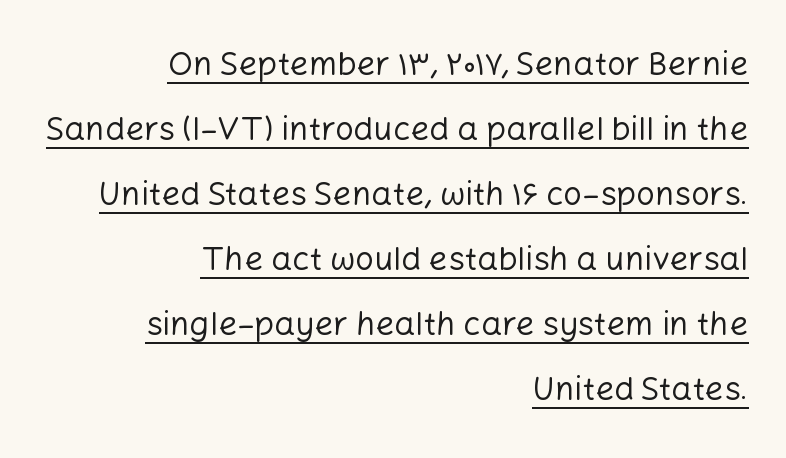
Are there feet on the stems? There aren't — it's a sans. Weight: regular or lighter. Does a line run under the words? Yes, clearly. Successive baselines arrive slowly, with a big drop between each.
